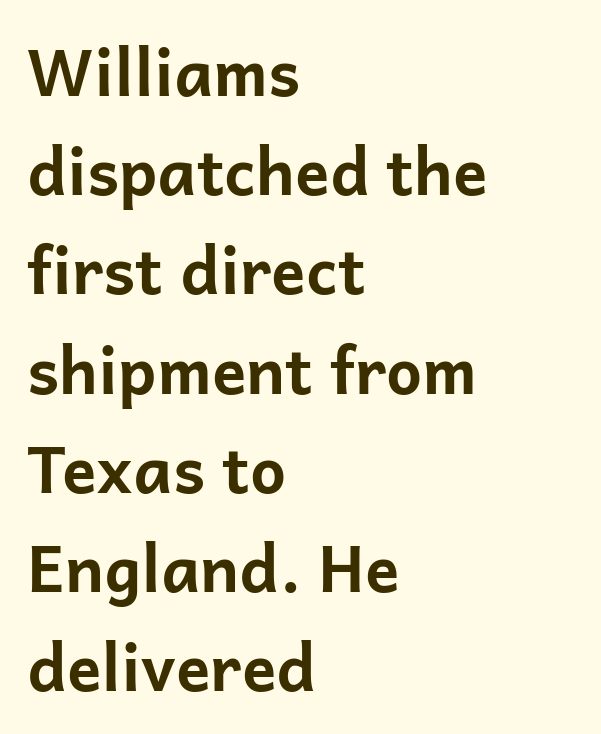
The image shows 64 px bold sans-serif type, upright; set left-aligned, normal line spacing (1.55x), normal letter spacing, not underlined; low stroke contrast and a medium x-height.
